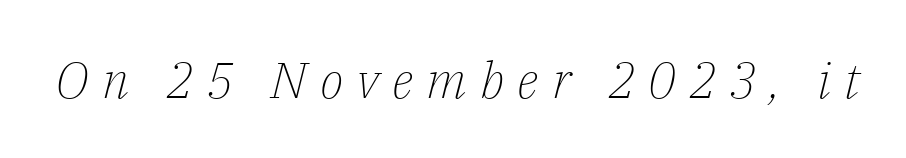
Q: Is the text bold? A: No.
Q: Is the text italic (slanted)? A: Yes, it leans right by about 14 degrees.
Q: Is the typeface a serif or a sans-serif typeface? A: Serif.
Q: Is the text underlined? A: No.
Q: Is the spacing between letters normal or unusually wide? A: Unusually wide.
Q: Width (condensed, normal, or wide)? A: Normal.
Q: Stroke contrast? A: Low.
Q: x-height? A: Medium.
Q: Monospaced? A: No.
